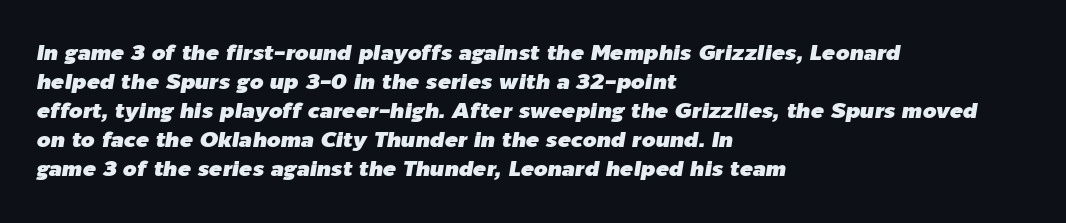
The image shows 22 px text type, italic (leaning right); set left-aligned, normal line spacing (1.32x), normal letter spacing, not underlined.
